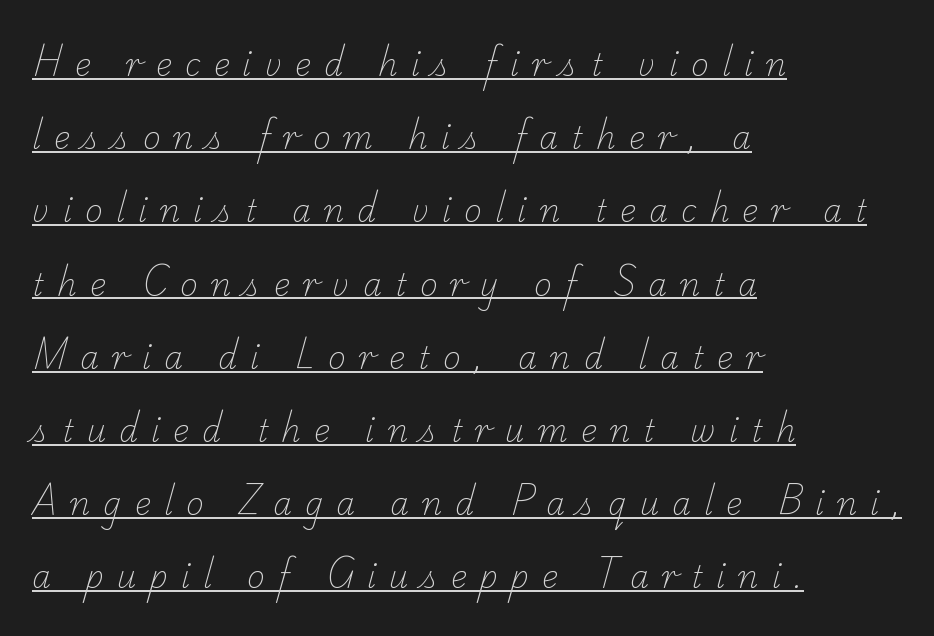
Q: Is the text bold? A: No.
Q: Is the typeface a serif or a sans-serif typeface? A: Serif.
Q: Is the text underlined? A: Yes.
Q: How is the paragraph aligned? A: Left-aligned.
Q: Is the spacing between letters normal or unusually wide? A: Unusually wide.
Q: Is the spacing between lines tight, normal or loose? A: Loose.
Q: Width (condensed, normal, or wide)? A: Normal.
Q: Stroke contrast? A: Low.
Q: x-height? A: Small.
Q: Monospaced? A: No.
